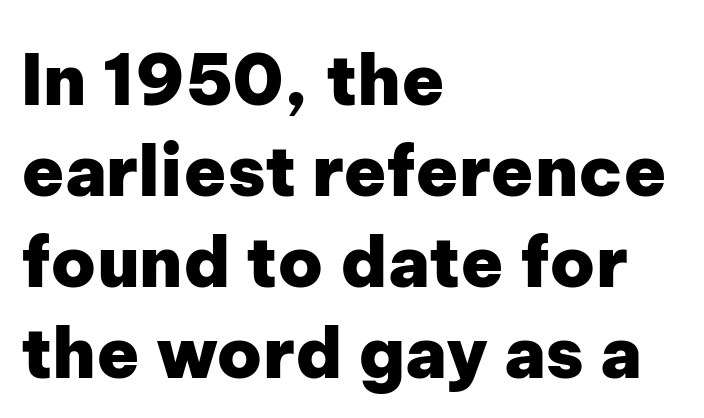
Here the glyphs are tracked normally, forming tight word shapes. Weight check: bold — yes, fully. Looks like regular typesetting: each glyph gets only the width it needs. Visually the block forms a straight wall on the left and a jagged coastline on the right. A typesetter would call this leading conventional body-copy spacing.
